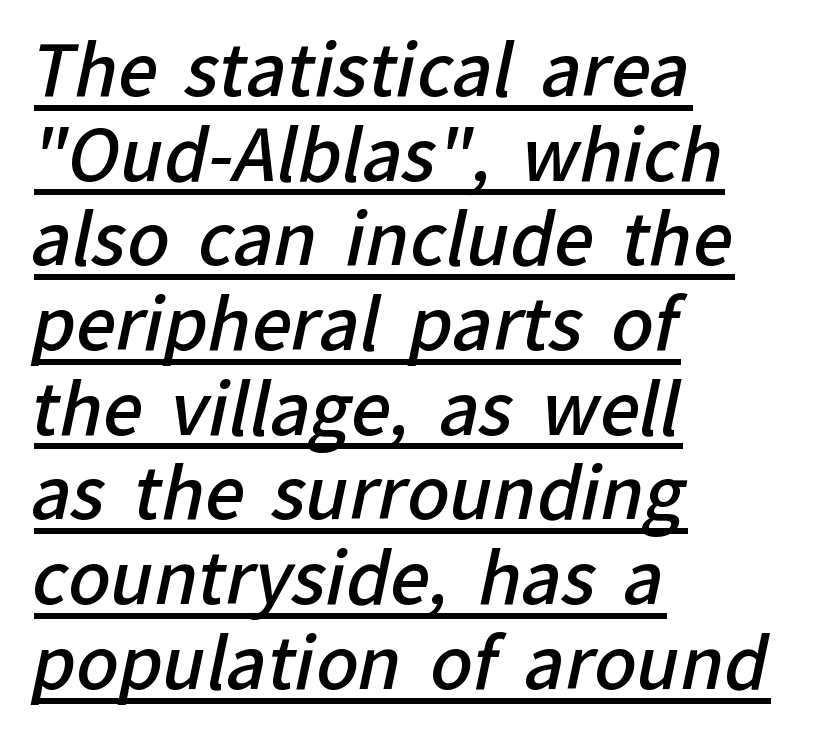
The image shows 70 px semibold sans-serif type; set left-aligned, line spacing 1.21x, normal letter spacing, underlined; low stroke contrast and a medium x-height.
